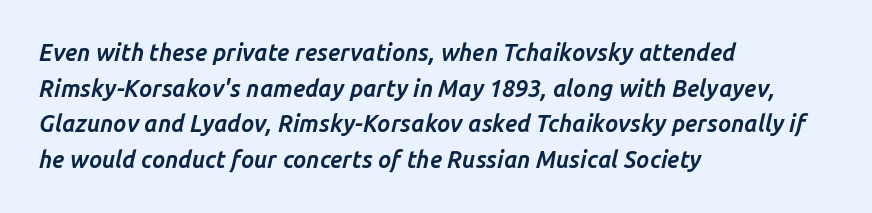
The paragraph has a hard left edge and a soft right edge. Successive baselines arrive at the customary interval. Caption: standard tracking, unaltered. In terms of posture, this sample is oblique. The string is rendered with underlining switched off.
